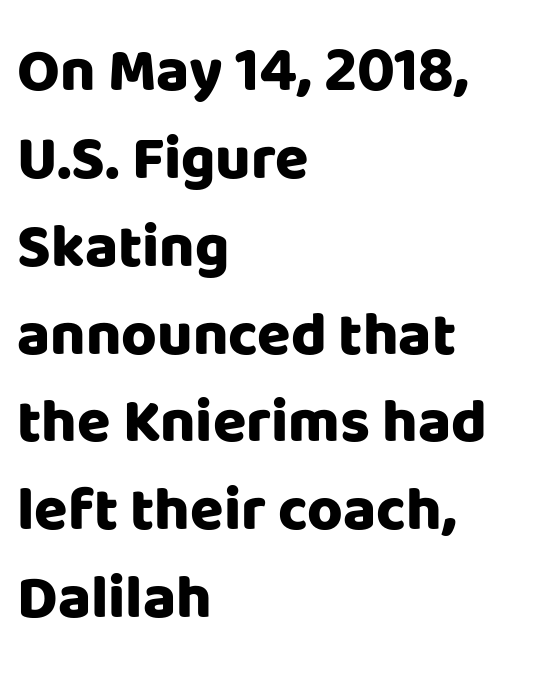
{"serif": "no", "italic": "no", "bold": "yes", "weight": "heavy", "width": "normal", "stroke_contrast": "low", "x_height": "large", "monospaced": "no", "underline": "no", "align": "left", "line_spacing": "normal", "line_spacing_ratio": 1.44, "letter_spacing": "normal", "letter_spacing_em": 0.0, "glyph_px": 61}
